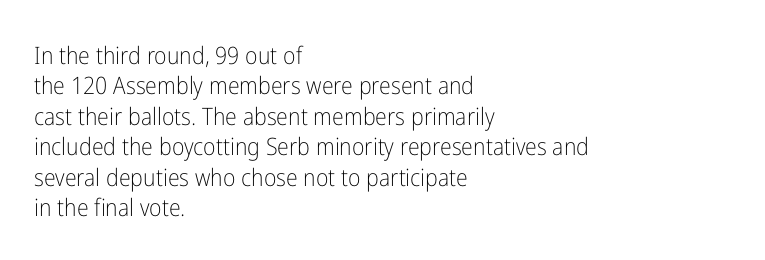
The image shows 24 px text type, upright; set left-aligned, normal line spacing (1.27x), normal letter spacing, not underlined.
